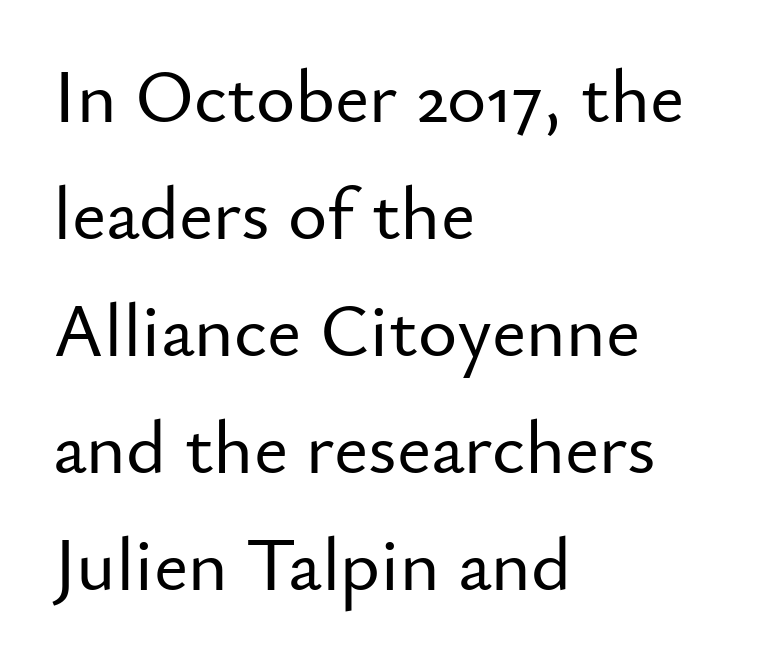
Q: Is the text italic (slanted)? A: No, it is upright.
Q: Is the typeface a serif or a sans-serif typeface? A: Sans-serif.
Q: Is the text underlined? A: No.
Q: How is the paragraph aligned? A: Left-aligned.
Q: Is the spacing between letters normal or unusually wide? A: Normal.
Q: Is the spacing between lines tight, normal or loose? A: Normal.
Q: Width (condensed, normal, or wide)? A: Normal.
Q: Stroke contrast? A: Low.
Q: x-height? A: Small.
Q: Monospaced? A: No.
